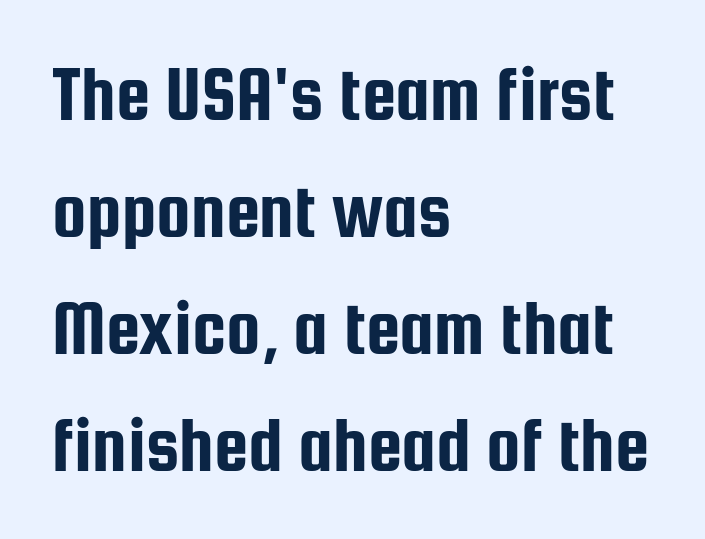
Q: Is the text italic (slanted)? A: No, it is upright.
Q: Is the typeface a serif or a sans-serif typeface? A: Sans-serif.
Q: Is the text underlined? A: No.
Q: How is the paragraph aligned? A: Left-aligned.
Q: Is the spacing between letters normal or unusually wide? A: Normal.
Q: Is the spacing between lines tight, normal or loose? A: Normal.
Q: Width (condensed, normal, or wide)? A: Condensed.
Q: Stroke contrast? A: Low.
Q: x-height? A: Medium.
Q: Monospaced? A: No.
